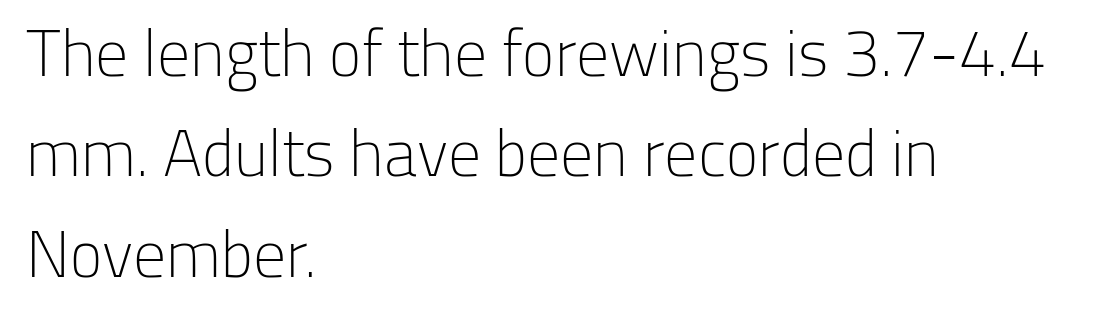
Q: Is the text bold? A: No.
Q: Is the text italic (slanted)? A: No, it is upright.
Q: Is the typeface a serif or a sans-serif typeface? A: Sans-serif.
Q: Is the text underlined? A: No.
Q: How is the paragraph aligned? A: Left-aligned.
Q: Is the spacing between letters normal or unusually wide? A: Normal.
Q: Is the spacing between lines tight, normal or loose? A: Normal.
Q: Width (condensed, normal, or wide)? A: Normal.
Q: Stroke contrast? A: Low.
Q: x-height? A: Medium.
Q: Monospaced? A: No.
